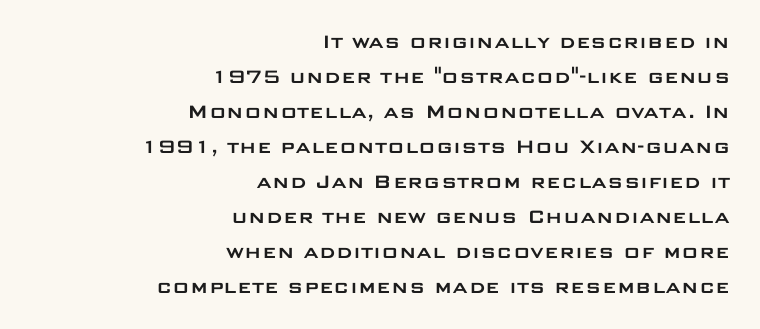
Q: Is the text italic (slanted)? A: No, it is upright.
Q: Is the text underlined? A: No.
Q: How is the paragraph aligned? A: Right-aligned.
Q: Is the spacing between letters normal or unusually wide? A: Normal.
Q: Is the spacing between lines tight, normal or loose? A: Normal.
